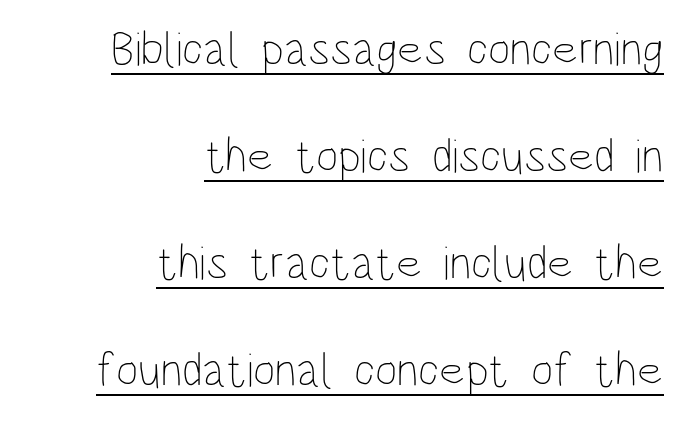
The image shows 48 px thin, condensed type, upright; set right-aligned, loose line spacing (2.23x), normal letter spacing, underlined; low stroke contrast and a large x-height.
